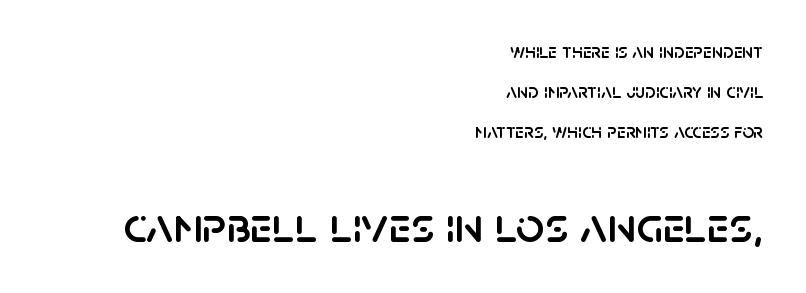
Q: Is the text italic (slanted)? A: No, it is upright.
Q: Is the typeface a serif or a sans-serif typeface? A: Sans-serif.
Q: Is the text underlined? A: No.
Q: How is the paragraph aligned? A: Right-aligned.
Q: Is the spacing between letters normal or unusually wide? A: Normal.
Q: Is the spacing between lines tight, normal or loose? A: Loose.
Q: Which block of text is set in a larger size, the first (top) or the second (bottom)? A: The second (bottom) one.
Q: Width (condensed, normal, or wide)? A: Normal.
Q: Stroke contrast? A: Low.
Q: x-height? A: Large.
Q: Monospaced? A: No.
